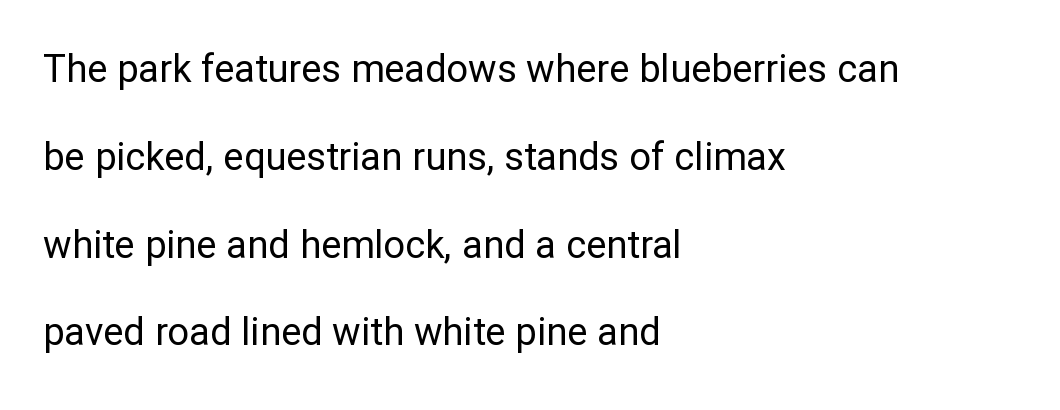
Q: Is the text bold? A: No.
Q: Is the text italic (slanted)? A: No, it is upright.
Q: Is the typeface a serif or a sans-serif typeface? A: Sans-serif.
Q: Is the text underlined? A: No.
Q: How is the paragraph aligned? A: Left-aligned.
Q: Is the spacing between letters normal or unusually wide? A: Normal.
Q: Is the spacing between lines tight, normal or loose? A: Loose.
Q: Width (condensed, normal, or wide)? A: Normal.
Q: Stroke contrast? A: Low.
Q: x-height? A: Medium.
Q: Monospaced? A: No.
